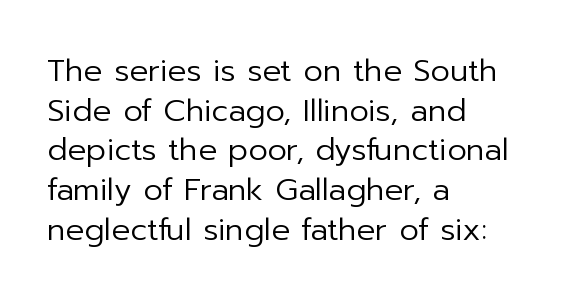
Q: Is the text bold? A: No.
Q: Is the text italic (slanted)? A: No, it is upright.
Q: Is the typeface a serif or a sans-serif typeface? A: Sans-serif.
Q: Is the text underlined? A: No.
Q: How is the paragraph aligned? A: Left-aligned.
Q: Is the spacing between letters normal or unusually wide? A: Normal.
Q: Is the spacing between lines tight, normal or loose? A: Normal.
Q: Width (condensed, normal, or wide)? A: Normal.
Q: Stroke contrast? A: Low.
Q: x-height? A: Medium.
Q: Monospaced? A: No.
